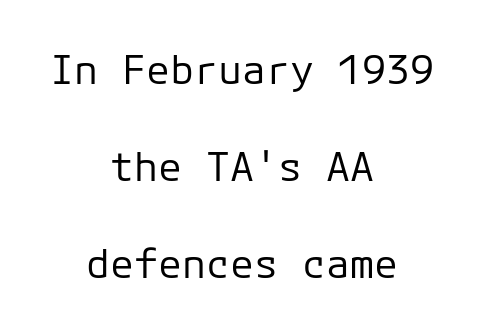
{"serif": "no", "italic": "no", "bold": "no", "weight": "regular", "width": "normal", "stroke_contrast": "low", "x_height": "medium", "underline": "no", "align": "center", "line_spacing": "loose", "line_spacing_ratio": 2.42, "letter_spacing": "normal", "letter_spacing_em": 0.0, "glyph_px": 40}
